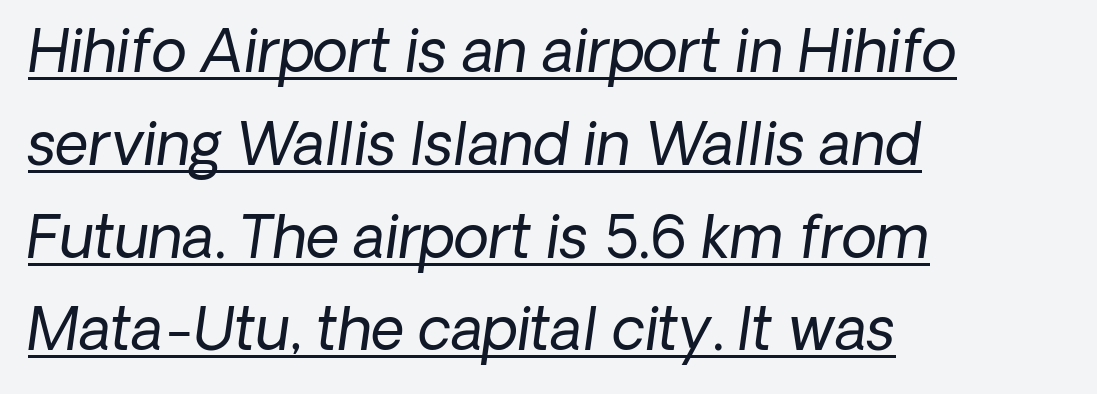
The image shows 58 px regular-weight type, italic (leaning right); set left-aligned, normal line spacing (1.6x), normal letter spacing, underlined; low stroke contrast and a medium x-height.
